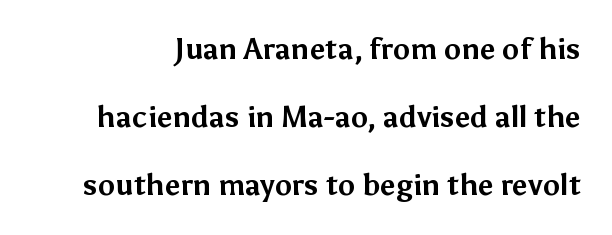
Typesetter's note: full bold, strokes at maximum text heaviness. To sum up the face: it is a sans, with no serifs. Beneath every word, the page is bare. Quick note: not italic, upright. Observe the ordinary spacing: letters are neighbours, not strangers.
